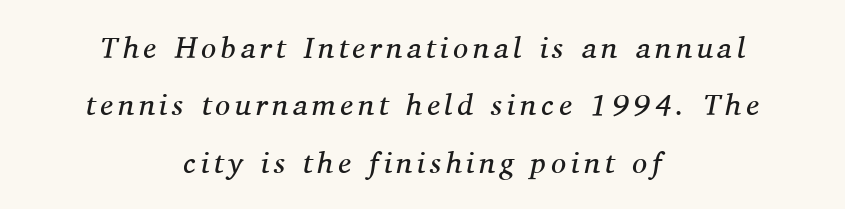
Q: Is the text bold? A: No.
Q: Is the text italic (slanted)? A: Yes, it leans right by about 11 degrees.
Q: Is the typeface a serif or a sans-serif typeface? A: Serif.
Q: Is the text underlined? A: No.
Q: How is the paragraph aligned? A: Centered.
Q: Is the spacing between lines tight, normal or loose? A: Loose.
Q: Width (condensed, normal, or wide)? A: Normal.
Q: Stroke contrast? A: Medium.
Q: x-height? A: Medium.
Q: Monospaced? A: No.
